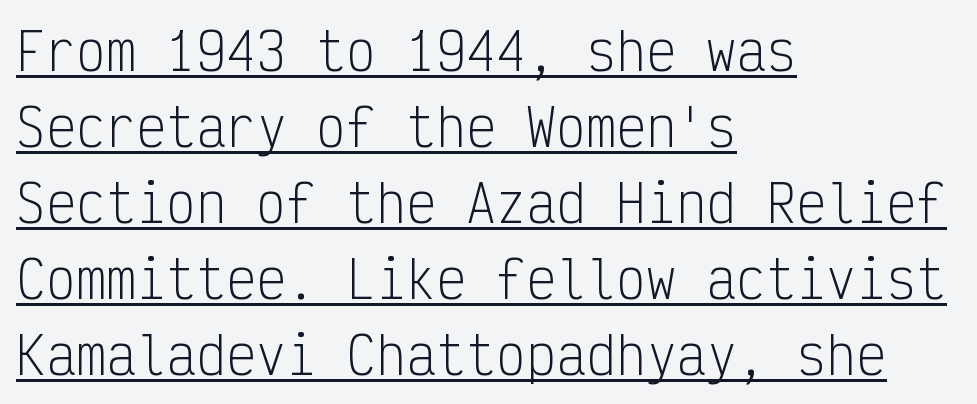
{"serif": "no", "italic": "no", "bold": "no", "weight": "light", "width": "condensed", "stroke_contrast": "low", "x_height": "medium", "monospaced": "yes", "underline": "yes", "align": "left", "line_spacing": "normal", "line_spacing_ratio": 1.52, "letter_spacing": "normal", "letter_spacing_em": 0.0, "glyph_px": 50}
